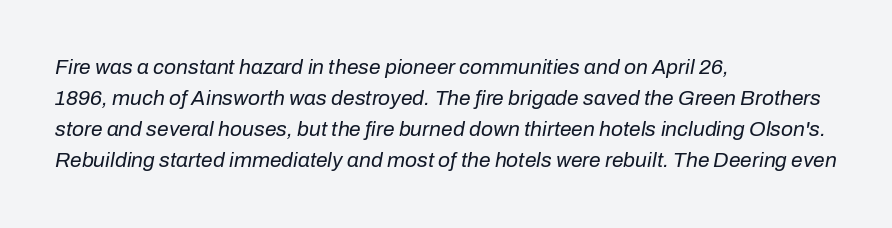
Does the copy run flush right? No — it runs flush left. Observe the lean: these are italic letterforms. Summary of weight: not heavy and not bold. Compared with typical paragraphs, the rows here are spaced about the same. Characters follow at the spacing the type designer built in.
